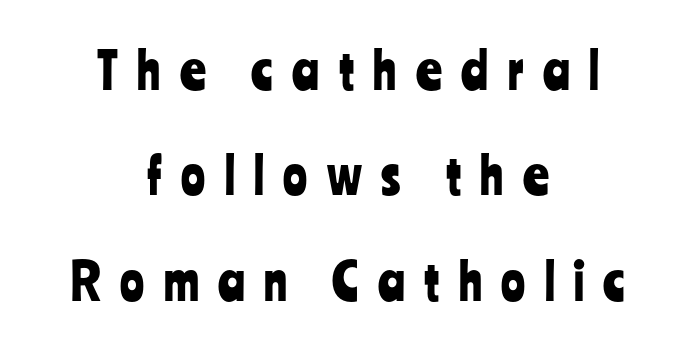
The image shows 50 px condensed sans-serif type, upright; set centered, loose line spacing (2.11x), unusually wide letter spacing (+0.39 em), not underlined; low stroke contrast and a medium x-height.
